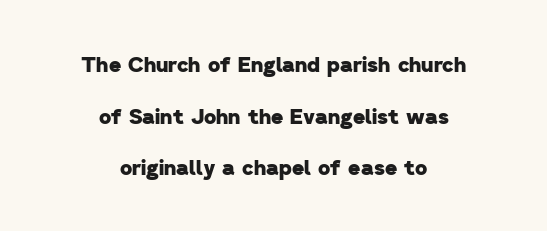
Q: Is the text bold? A: Yes.
Q: Is the text underlined? A: No.
Q: How is the paragraph aligned? A: Centered.
Q: Is the spacing between letters normal or unusually wide? A: Normal.
Q: Is the spacing between lines tight, normal or loose? A: Loose.
